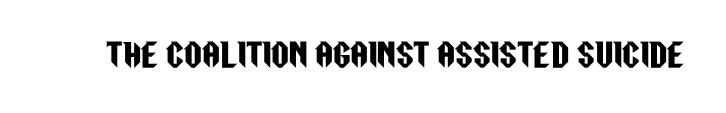
The image shows 31 px condensed sans-serif type, upright; set normal letter spacing, not underlined; low stroke contrast and a large x-height.
